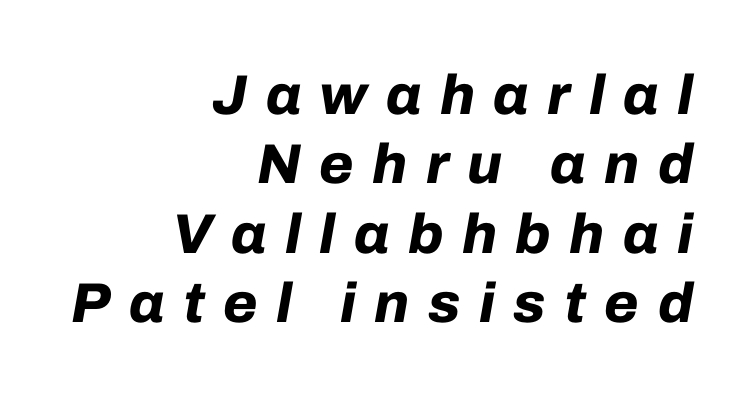
The image shows 56 px bold type, italic (leaning right); set right-aligned, line spacing 1.24x, unusually wide letter spacing (+0.33 em), not underlined; low stroke contrast and a medium x-height.
